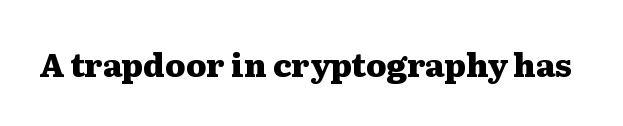
Q: Is the text bold? A: Yes.
Q: Is the text italic (slanted)? A: No, it is upright.
Q: Is the typeface a serif or a sans-serif typeface? A: Serif.
Q: Is the text underlined? A: No.
Q: Is the spacing between letters normal or unusually wide? A: Normal.
Q: Width (condensed, normal, or wide)? A: Wide.
Q: Stroke contrast? A: Medium.
Q: x-height? A: Medium.
Q: Monospaced? A: No.
